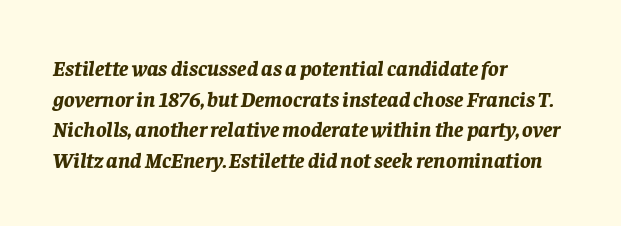
The image shows 22 px bold type, italic (leaning right); set left-aligned, normal line spacing (1.39x), normal letter spacing, not underlined.
